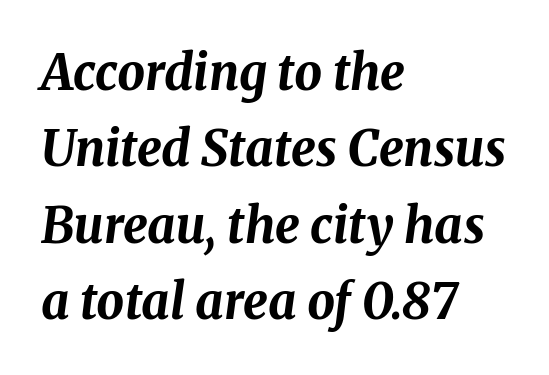
{"italic": "yes", "lean": "right", "slant_degrees": 8, "bold": "yes", "weight": "bold", "width": "normal", "stroke_contrast": "medium", "x_height": "medium", "monospaced": "no", "underline": "no", "align": "left", "line_spacing": "normal", "line_spacing_ratio": 1.56, "letter_spacing": "normal", "letter_spacing_em": 0.0, "glyph_px": 49}
